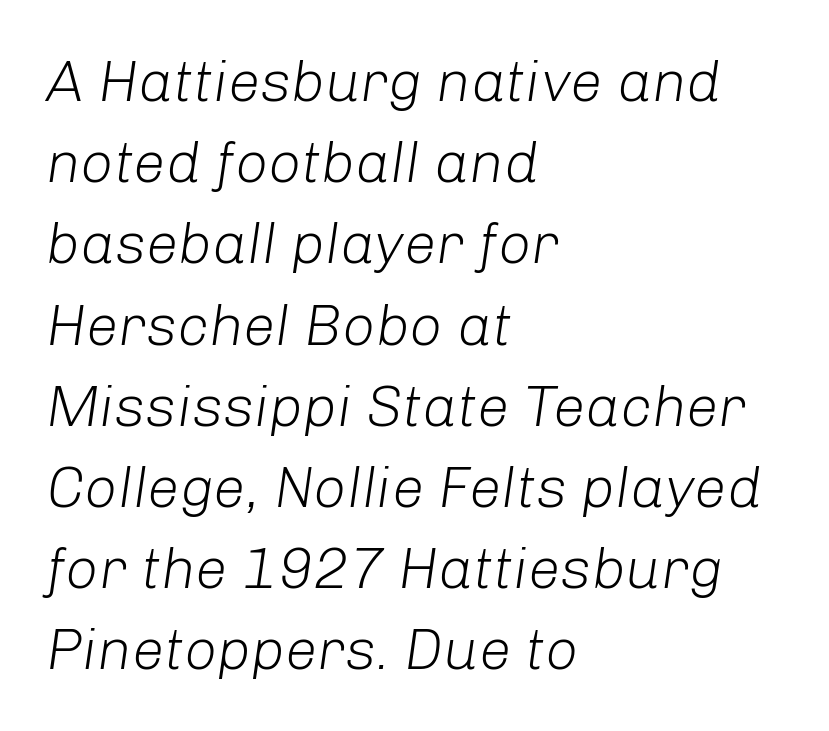
The image shows 58 px light type, italic (leaning right); set left-aligned, normal line spacing (1.4x), normal letter spacing, not underlined; low stroke contrast and a medium x-height.
